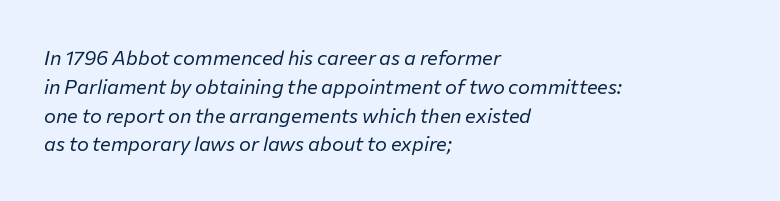
Characters are canted at an angle relative to the baseline's perpendicular. Ink coverage per letter is moderate at most. Quick note: interline space is typical. Decoration check: the copy has no underline. Does extra space separate the letters? No, they use regular spacing. Reading down the block, your eye returns to a fixed left position each line.
